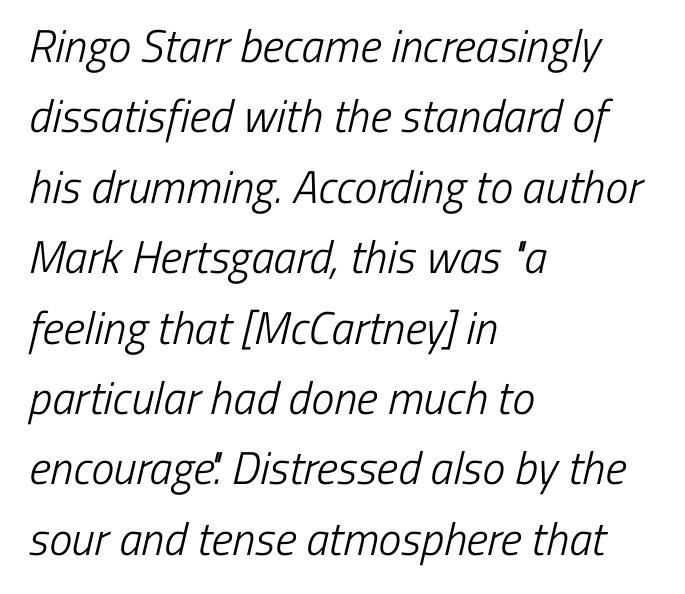
{"serif": "no", "bold": "no", "weight": "light", "width": "condensed", "stroke_contrast": "low", "x_height": "medium", "monospaced": "no", "underline": "no", "align": "left", "line_spacing": "normal", "line_spacing_ratio": 1.53, "letter_spacing": "normal", "letter_spacing_em": 0.0, "glyph_px": 46}
